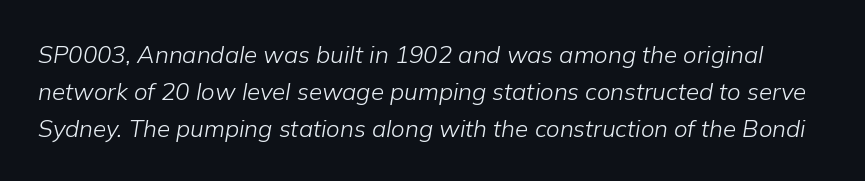
The lines sit at an ordinary, default distance from one another. Weight class: somewhere from thin through regular. Slanted lettering throughout. Plain, unruled lines of type. Students, note that the glyphs here touch the page at normal intervals.
